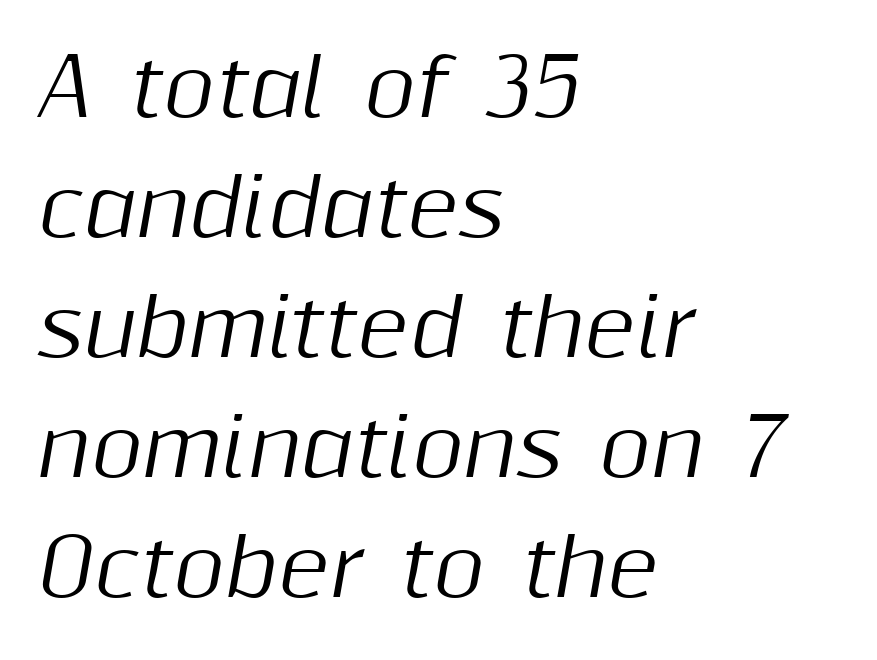
Each letter keeps its own natural width here, so spacing adapts to shape. Line beginnings align vertically; line endings do not. In terms of letterspacing, this is plain default setting. Quick note: italic.
